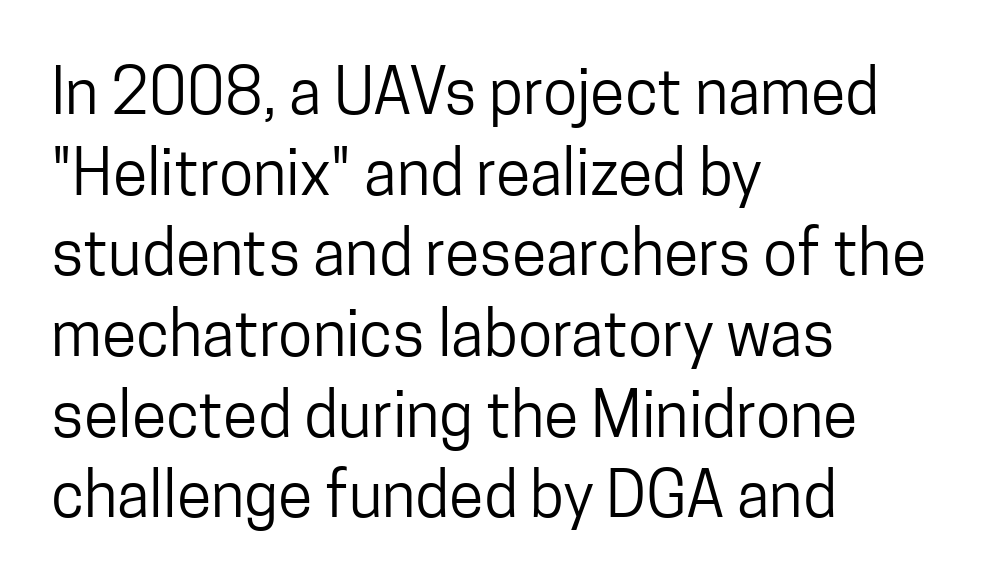
{"serif": "no", "italic": "no", "bold": "no", "weight": "regular", "width": "condensed", "stroke_contrast": "low", "x_height": "medium", "monospaced": "no", "underline": "no", "align": "left", "line_spacing": "normal", "line_spacing_ratio": 1.28, "letter_spacing": "normal", "letter_spacing_em": 0.0, "glyph_px": 63}
